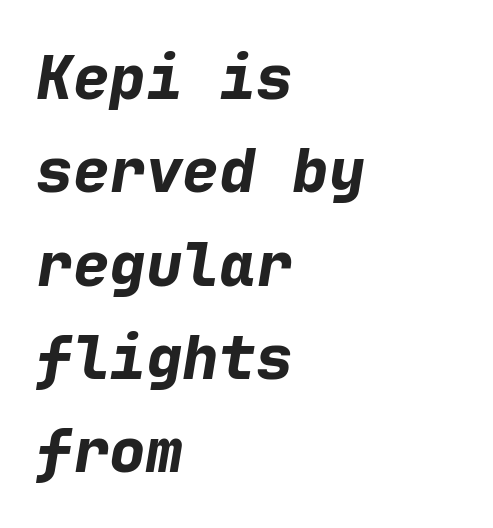
Q: Is the text bold? A: Yes.
Q: Is the text italic (slanted)? A: Yes, it leans right by about 9 degrees.
Q: Is the text underlined? A: No.
Q: How is the paragraph aligned? A: Left-aligned.
Q: Is the spacing between letters normal or unusually wide? A: Normal.
Q: Is the spacing between lines tight, normal or loose? A: Normal.
Q: Width (condensed, normal, or wide)? A: Normal.
Q: Stroke contrast? A: Low.
Q: x-height? A: Medium.
Q: Monospaced? A: Yes.
